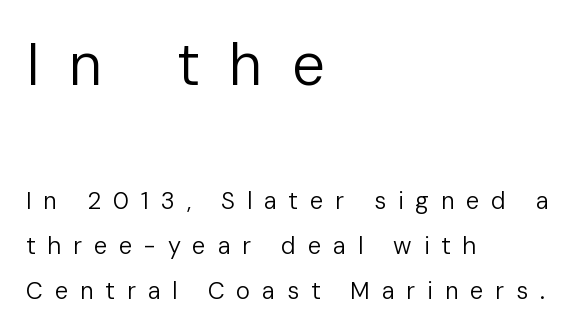
The image shows 59 px regular-weight sans-serif type, upright; set left-aligned, line spacing 1.89x, unusually wide letter spacing (+0.49 em), not underlined; the first (top) block is 2.46x larger; low stroke contrast and a medium x-height.
